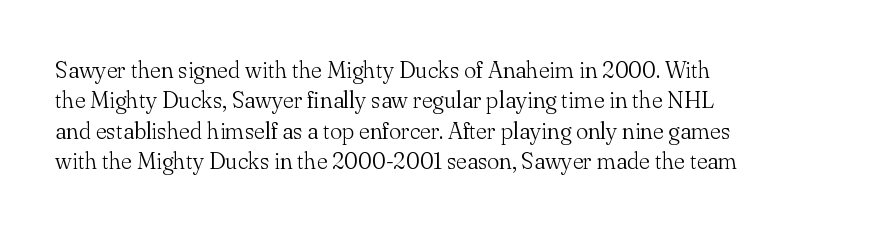
The space directly below the letters is spotless. Caption: standard tracking, unaltered. Vertically, the passage feels balanced, rows spaced as you'd expect. Does the lettering tilt? It doesn't — this is upright.
